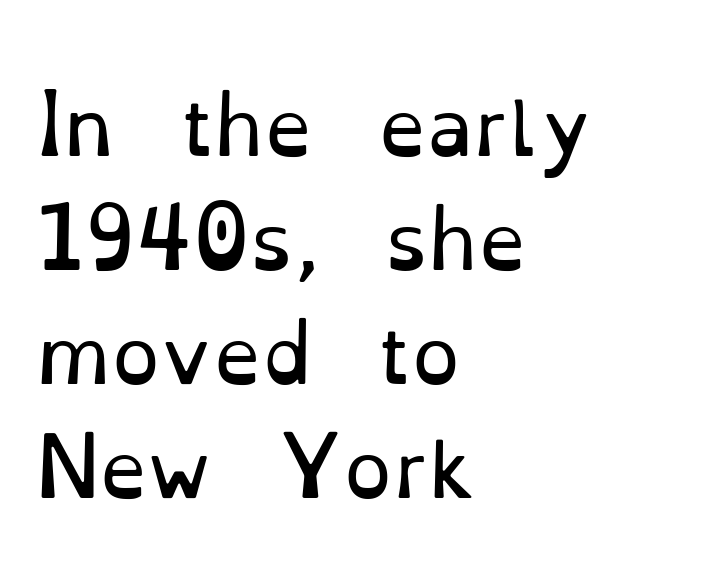
The rendering keeps characters at their native spacing. Classification — serif. If you measured baseline to baseline, you'd find a middling distance. The passage shown is not bold in any degree.
